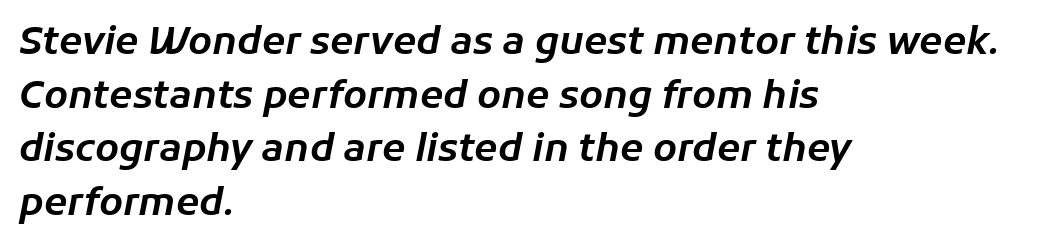
Regarding leading, the lines here are spaced in the standard way. Casual observation: everything's shoved over to the left. These lines were composed using italics. Default kerning and tracking; the words read as compact shapes. The passage shown is typed in a proportional face where columns would drift. The string is rendered with underlining switched off.
